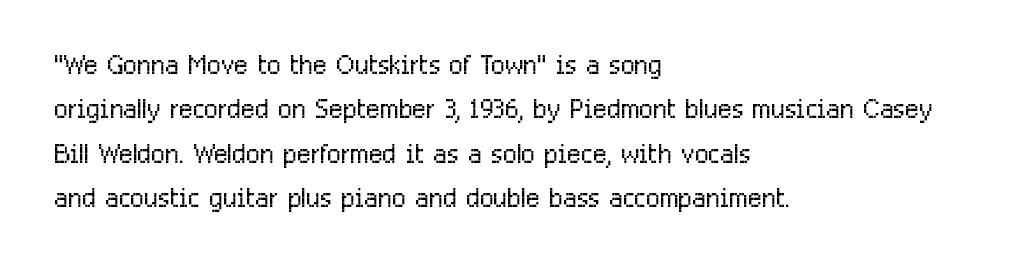
The image shows 37 px light, condensed sans-serif type, upright; set left-aligned, line spacing 1.2x, normal letter spacing, not underlined; low stroke contrast and a medium x-height.
